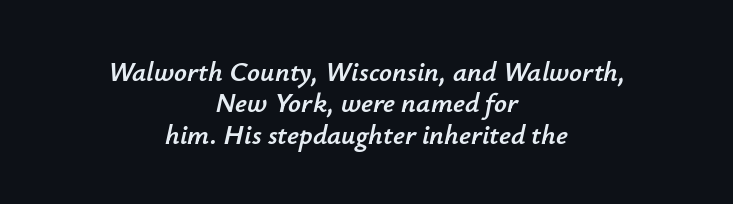
The image shows 28 px text type, italic (leaning right); set centered, tight line spacing (1.12x), normal letter spacing, not underlined; low stroke contrast and a small x-height.
